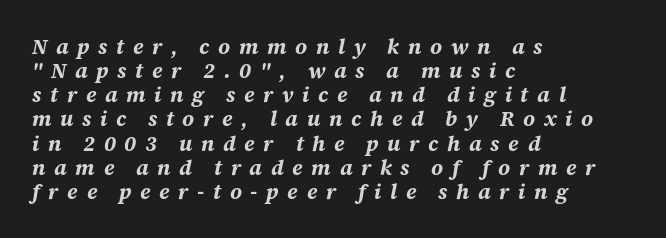
{"italic": "yes", "lean": "right", "slant_degrees": 12, "bold": "yes", "underline": "no", "align": "left", "line_spacing": "tight", "line_spacing_ratio": 1.15, "letter_spacing": "wide", "letter_spacing_em": 0.41, "glyph_px": 21}
